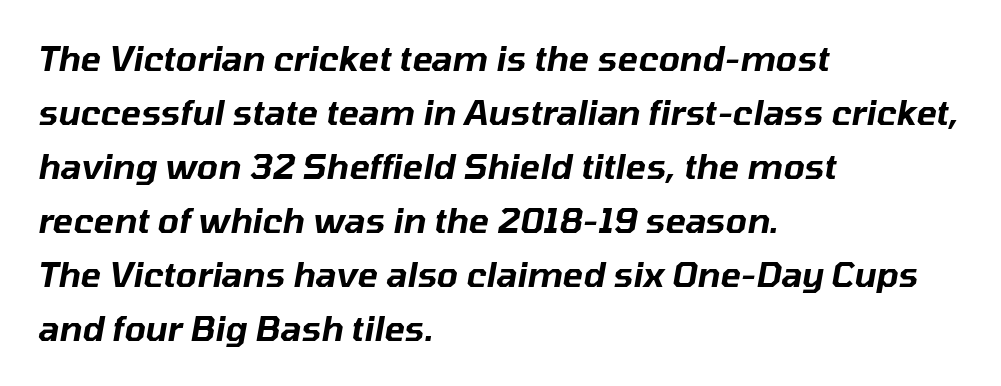
Q: Is the text italic (slanted)? A: Yes, it leans right by about 10 degrees.
Q: Is the text underlined? A: No.
Q: How is the paragraph aligned? A: Left-aligned.
Q: Is the spacing between letters normal or unusually wide? A: Normal.
Q: Is the spacing between lines tight, normal or loose? A: Normal.
Q: Width (condensed, normal, or wide)? A: Normal.
Q: Stroke contrast? A: Low.
Q: x-height? A: Medium.
Q: Monospaced? A: No.
